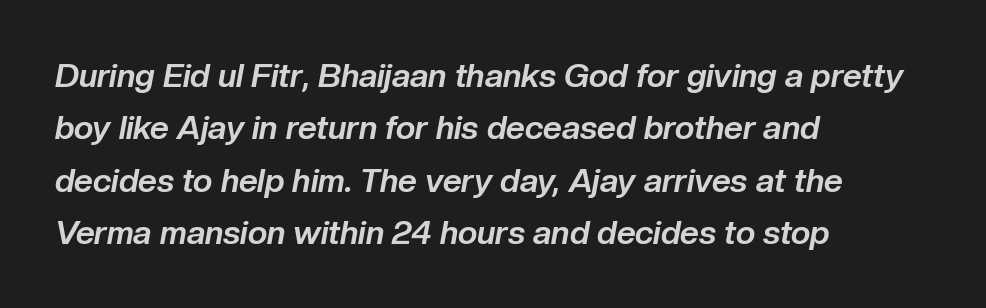
{"italic": "yes", "lean": "right", "slant_degrees": 10, "bold": "yes", "weight": "bold", "width": "normal", "stroke_contrast": "low", "x_height": "medium", "monospaced": "no", "underline": "no", "align": "left", "line_spacing": "normal", "line_spacing_ratio": 1.59, "letter_spacing": "normal", "letter_spacing_em": 0.0, "glyph_px": 33}
